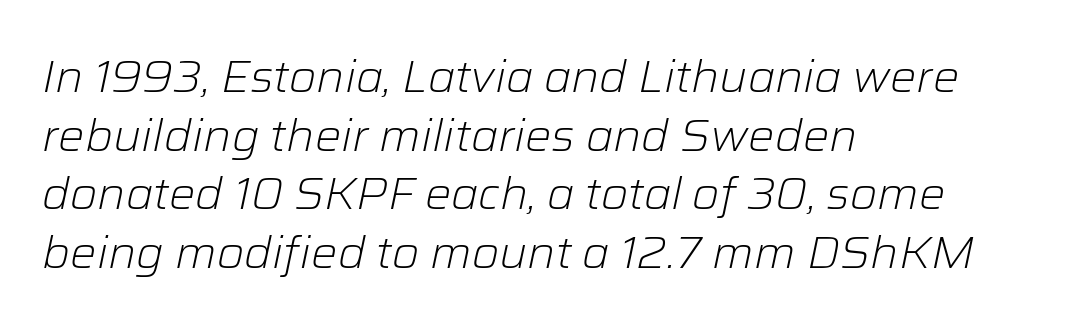
{"italic": "yes", "lean": "right", "slant_degrees": 12, "bold": "no", "weight": "light", "width": "normal", "stroke_contrast": "low", "x_height": "medium", "monospaced": "no", "underline": "no", "align": "left", "line_spacing": "normal", "line_spacing_ratio": 1.33, "letter_spacing": "normal", "letter_spacing_em": 0.0, "glyph_px": 44}
